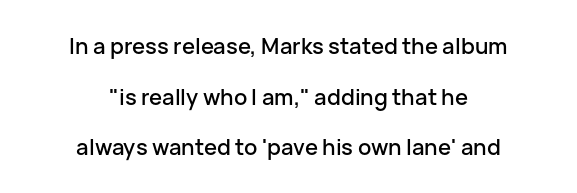
{"italic": "no", "underline": "no", "align": "center", "line_spacing": "loose", "line_spacing_ratio": 2.3, "letter_spacing": "normal", "letter_spacing_em": 0.0, "glyph_px": 22}
